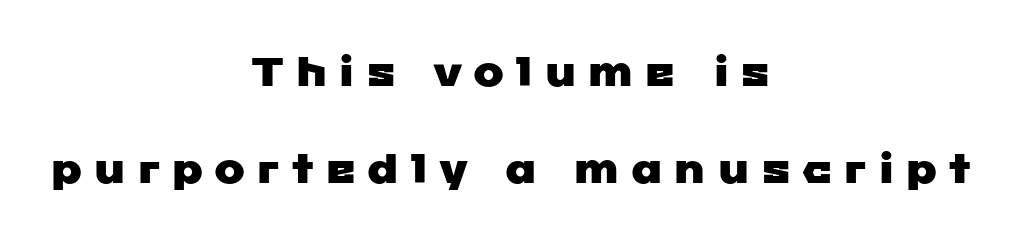
{"serif": "no", "width": "wide", "stroke_contrast": "low", "x_height": "medium", "monospaced": "no", "underline": "no", "align": "center", "line_spacing": "loose", "line_spacing_ratio": 2.37, "letter_spacing": "wide", "letter_spacing_em": 0.26, "glyph_px": 41}
